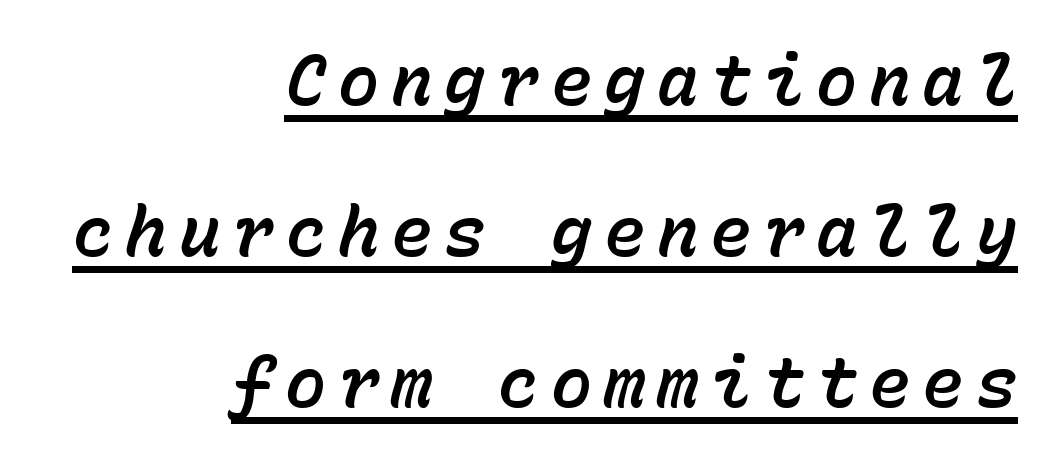
{"italic": "yes", "lean": "right", "slant_degrees": 15, "width": "normal", "stroke_contrast": "low", "x_height": "medium", "monospaced": "yes", "underline": "yes", "align": "right", "line_spacing": "loose", "line_spacing_ratio": 2.19, "glyph_px": 69}
